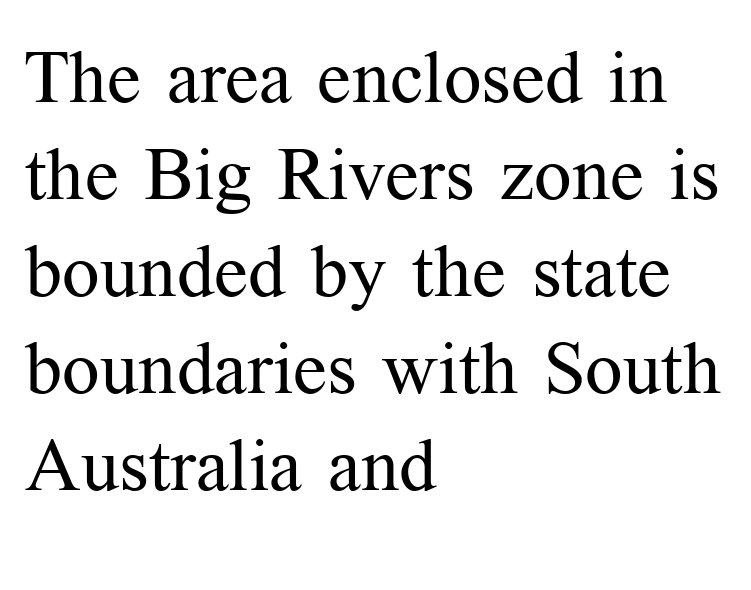
Q: Is the text bold? A: No.
Q: Is the text italic (slanted)? A: No, it is upright.
Q: Is the typeface a serif or a sans-serif typeface? A: Serif.
Q: Is the text underlined? A: No.
Q: How is the paragraph aligned? A: Left-aligned.
Q: Is the spacing between letters normal or unusually wide? A: Normal.
Q: Is the spacing between lines tight, normal or loose? A: Normal.
Q: Width (condensed, normal, or wide)? A: Normal.
Q: Stroke contrast? A: Medium.
Q: x-height? A: Medium.
Q: Monospaced? A: No.
